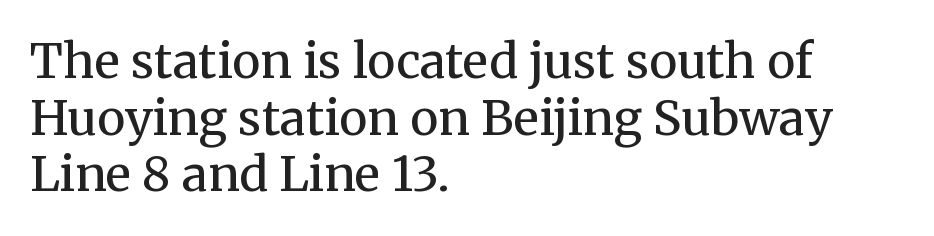
{"serif": "yes", "italic": "no", "bold": "no", "weight": "regular", "width": "normal", "stroke_contrast": "medium", "x_height": "medium", "monospaced": "no", "underline": "no", "align": "left", "line_spacing_ratio": 1.18, "letter_spacing": "normal", "letter_spacing_em": 0.0, "glyph_px": 48}
